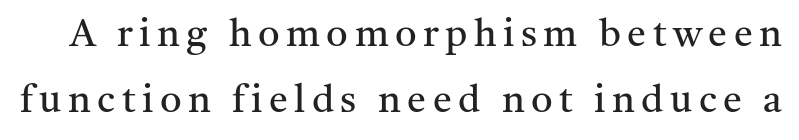
Q: Is the text bold? A: No.
Q: Is the text italic (slanted)? A: No, it is upright.
Q: Is the typeface a serif or a sans-serif typeface? A: Serif.
Q: Is the text underlined? A: No.
Q: Width (condensed, normal, or wide)? A: Normal.
Q: Stroke contrast? A: Medium.
Q: x-height? A: Medium.
Q: Monospaced? A: No.
